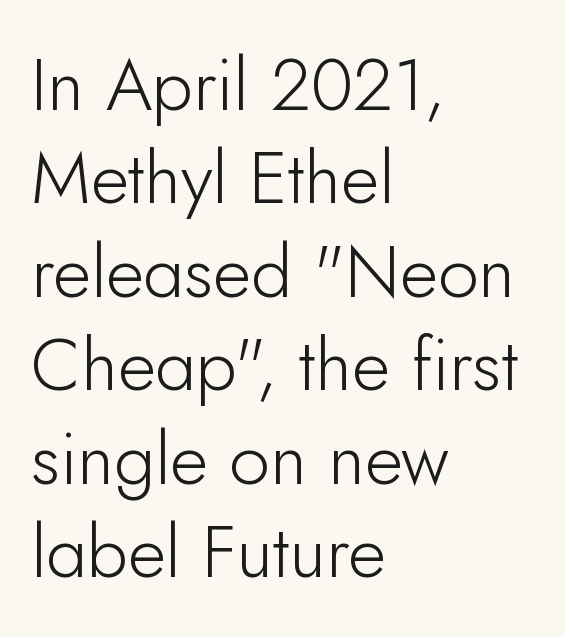
Q: Is the text bold? A: No.
Q: Is the text italic (slanted)? A: No, it is upright.
Q: Is the typeface a serif or a sans-serif typeface? A: Sans-serif.
Q: Is the text underlined? A: No.
Q: How is the paragraph aligned? A: Left-aligned.
Q: Is the spacing between letters normal or unusually wide? A: Normal.
Q: Is the spacing between lines tight, normal or loose? A: Normal.
Q: Width (condensed, normal, or wide)? A: Normal.
Q: Stroke contrast? A: Low.
Q: x-height? A: Small.
Q: Monospaced? A: No.
